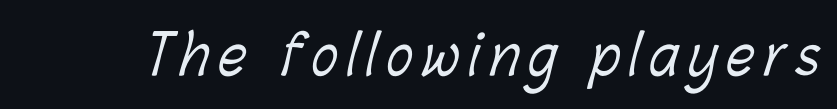
Q: Is the text bold? A: No.
Q: Is the text underlined? A: No.
Q: Width (condensed, normal, or wide)? A: Condensed.
Q: Stroke contrast? A: Low.
Q: x-height? A: Medium.
Q: Monospaced? A: No.
